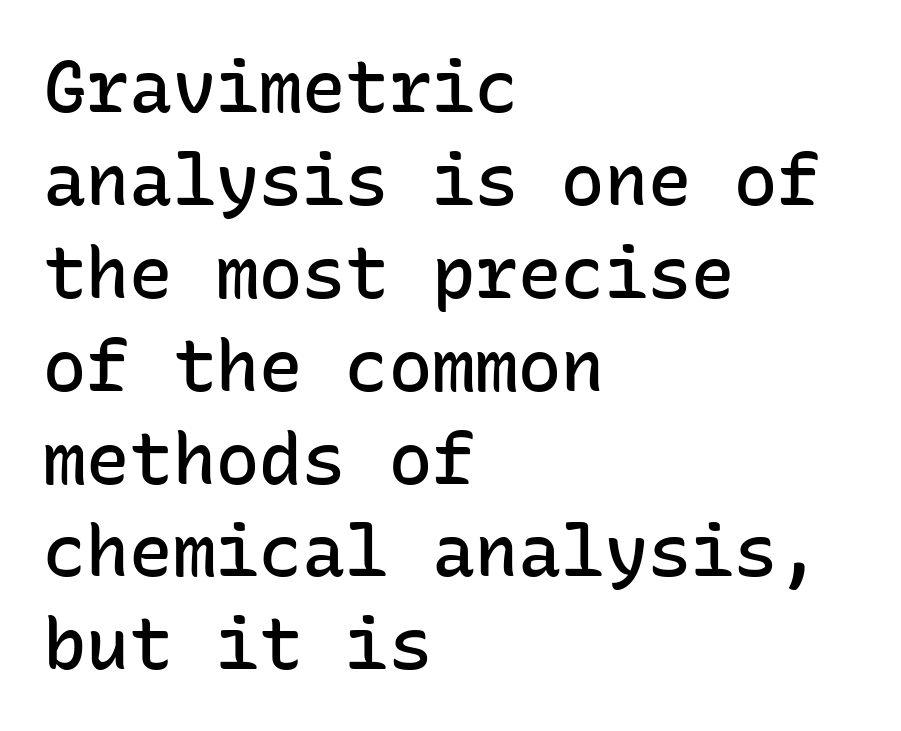
Q: Is the text bold? A: Semi-bold.
Q: Is the text italic (slanted)? A: No, it is upright.
Q: Is the typeface a serif or a sans-serif typeface? A: Sans-serif.
Q: Is the text underlined? A: No.
Q: How is the paragraph aligned? A: Left-aligned.
Q: Is the spacing between letters normal or unusually wide? A: Normal.
Q: Is the spacing between lines tight, normal or loose? A: Normal.
Q: Width (condensed, normal, or wide)? A: Normal.
Q: Stroke contrast? A: Low.
Q: x-height? A: Medium.
Q: Monospaced? A: Yes.
